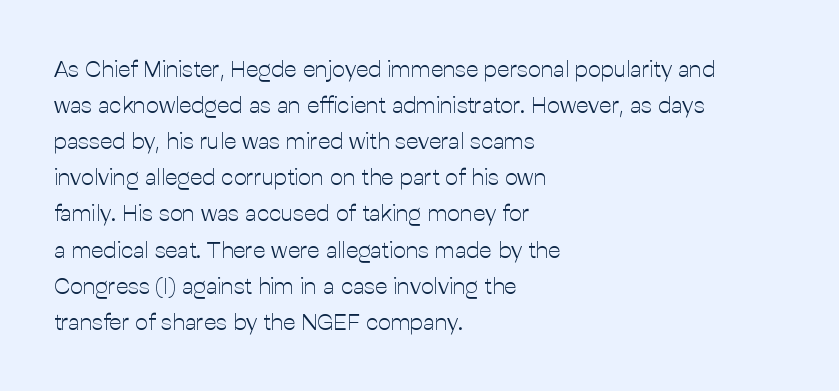
The image shows 23 px text type, upright; set left-aligned, normal line spacing (1.57x), normal letter spacing, not underlined.
